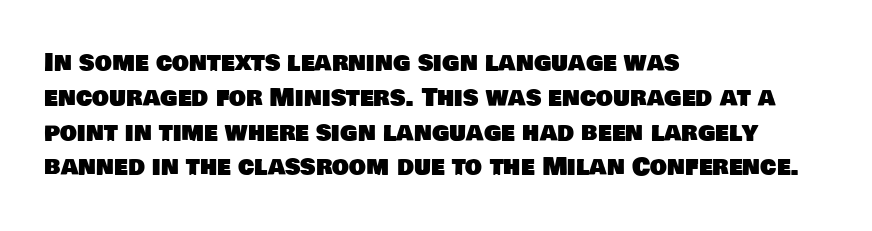
Line starts are locked; line ends wander. Does the leading feel generous? No, just average. Only glyphs here, with clear space below each row. This rendering leaves character spacing at its baseline value.
